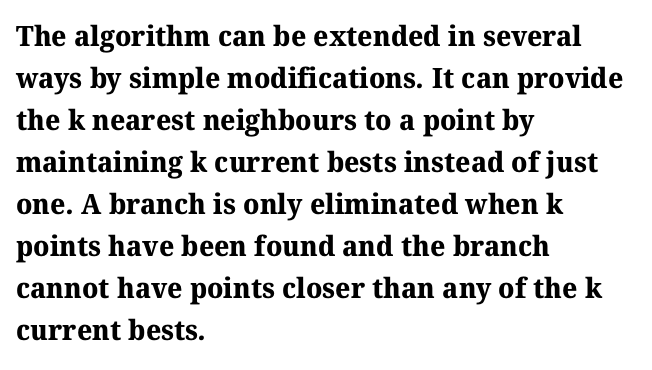
The face used here is proportionally spaced, like ordinary book or web type. Old-style or modern, the face here clearly has serifs. Tracking here is standard; glyphs follow each other at the usual distance. How would I describe the line gaps? Plain and ordinary. Check the space under the baseline: it is left empty.
